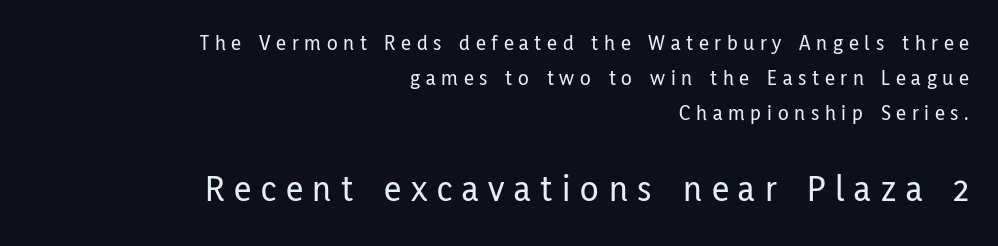
{"serif": "no", "italic": "no", "width": "condensed", "stroke_contrast": "low", "x_height": "medium", "monospaced": "no", "underline": "no", "align": "right", "line_spacing": "normal", "line_spacing_ratio": 1.59, "letter_spacing": "wide", "letter_spacing_em": 0.26, "larger_block": "second", "size_ratio": 1.73, "glyph_px": 38}
